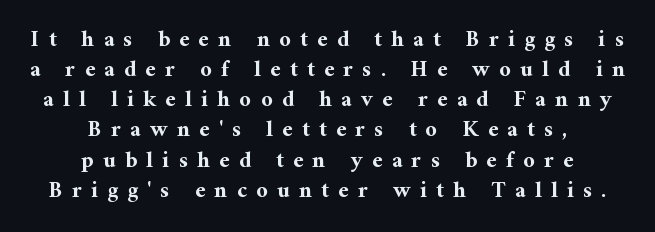
This sample keeps an unexceptional amount of space between lines. No italicization has been applied; the sample stays upright. How are the letters spaced? Widely, with obvious added tracking. The baseline area is clear. The lines are quadded center. Students, this is bold: see how much ink each stroke carries.
